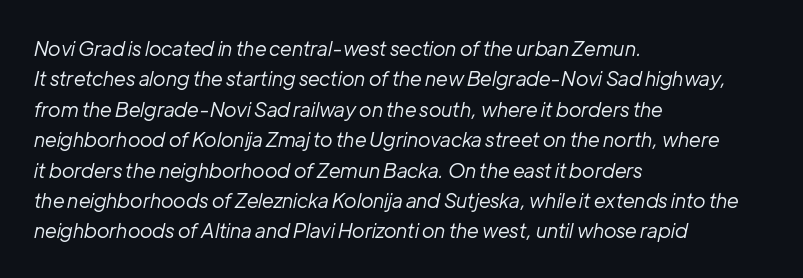
Q: Is the text bold? A: No.
Q: Is the text italic (slanted)? A: Yes, it leans right by about 12 degrees.
Q: Is the text underlined? A: No.
Q: How is the paragraph aligned? A: Left-aligned.
Q: Is the spacing between letters normal or unusually wide? A: Normal.
Q: Is the spacing between lines tight, normal or loose? A: Normal.
